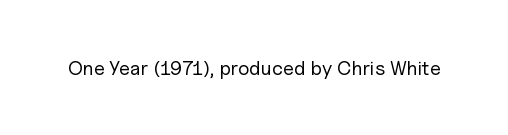
Q: Is the text bold? A: No.
Q: Is the text italic (slanted)? A: No, it is upright.
Q: Is the text underlined? A: No.
Q: Is the spacing between letters normal or unusually wide? A: Normal.
